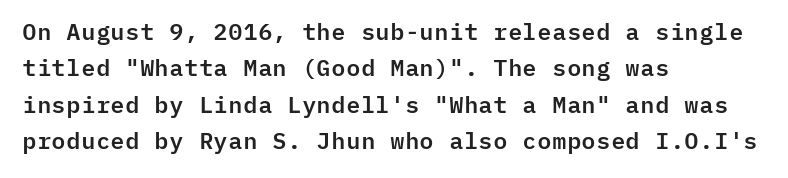
The image shows 23 px text type, upright; set left-aligned, normal line spacing (1.58x), normal letter spacing, not underlined.
